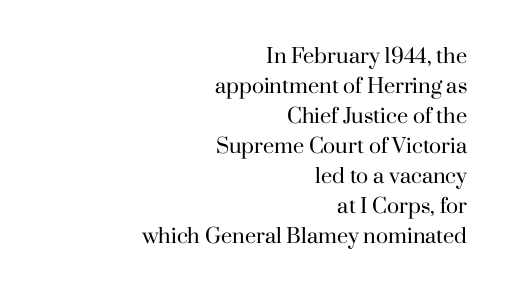
{"italic": "no", "bold": "no", "underline": "no", "align": "right", "line_spacing": "normal", "line_spacing_ratio": 1.5, "letter_spacing": "normal", "letter_spacing_em": 0.0, "glyph_px": 20}
